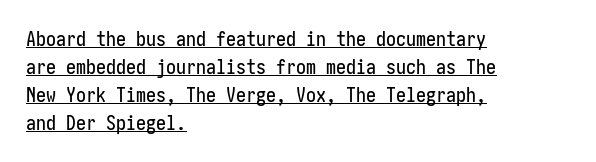
The image shows 20 px text type, upright; set left-aligned, normal line spacing (1.4x), normal letter spacing, underlined.
